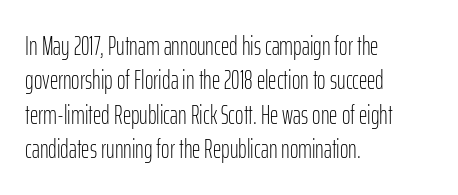
The image shows 26 px text type, upright; set left-aligned, normal line spacing (1.32x), normal letter spacing, not underlined.
